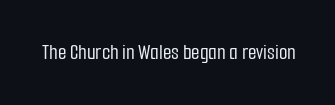
{"italic": "no", "underline": "no", "letter_spacing": "normal", "letter_spacing_em": 0.0, "glyph_px": 22}
